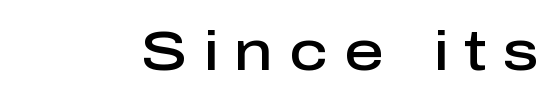
Serif or sans? Sans — the stroke terminals are bare. The baseline area is clear. Is this a fixed-width face? No — the glyphs have proportional, varying widths. A semibold gives these letters moderate extra thickness, short of bold. The letters are spread apart with noticeably loose tracking.
